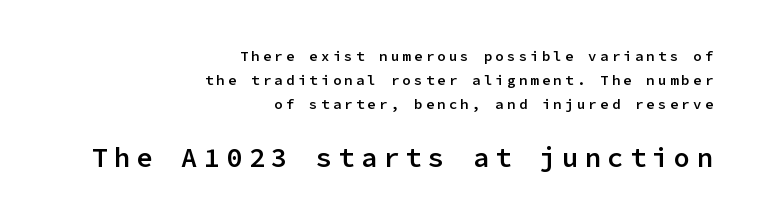
The type sits square on the baseline with zero lean. The font is running at a semibold setting, under full bold. The specimen omits any rule beneath the text block's lines. Look at the glyph heights: the lower group is clearly the bigger setting. The lines in this sample share a right terminus and differ only in where they begin. The horizontal fit of the characters is loose and conspicuously gappy.
